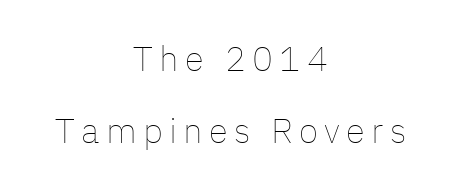
Varying glyph widths throughout — classic text-font behaviour. These glyphs show unthickened strokes, regular width or finer. Unmarked baselines from the first word to the last. Do the letters lean? They stand straight.
